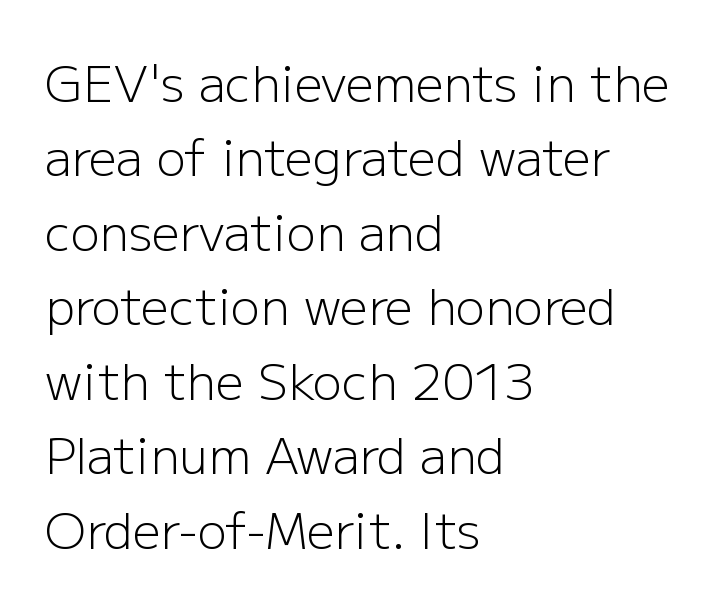
Q: Is the text bold? A: No.
Q: Is the text italic (slanted)? A: No, it is upright.
Q: Is the typeface a serif or a sans-serif typeface? A: Sans-serif.
Q: Is the text underlined? A: No.
Q: How is the paragraph aligned? A: Left-aligned.
Q: Is the spacing between letters normal or unusually wide? A: Normal.
Q: Is the spacing between lines tight, normal or loose? A: Normal.
Q: Width (condensed, normal, or wide)? A: Normal.
Q: Stroke contrast? A: Low.
Q: x-height? A: Medium.
Q: Monospaced? A: No.
